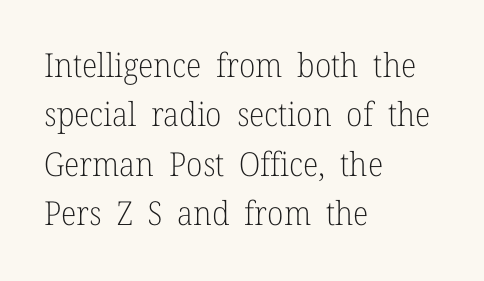
Each letter's strokes conclude with small projecting serifs. Varying glyph widths throughout — classic text-font behaviour. The type sits square on the baseline with zero lean. If you measured baseline to baseline, you'd find a middling distance.
